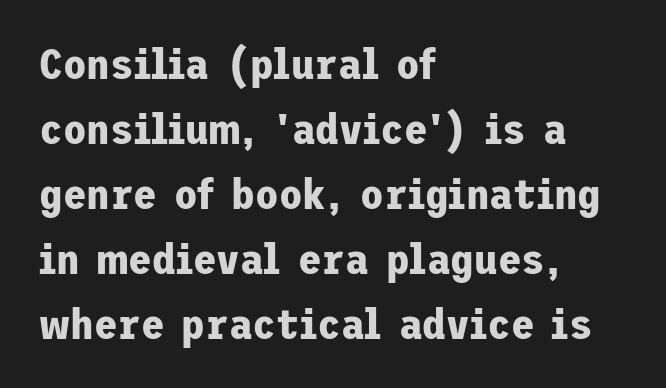
{"serif": "no", "italic": "no", "bold": "yes", "weight": "bold", "width": "normal", "stroke_contrast": "low", "x_height": "medium", "underline": "no", "align": "left", "line_spacing": "normal", "line_spacing_ratio": 1.51, "letter_spacing": "normal", "letter_spacing_em": 0.0, "glyph_px": 43}
